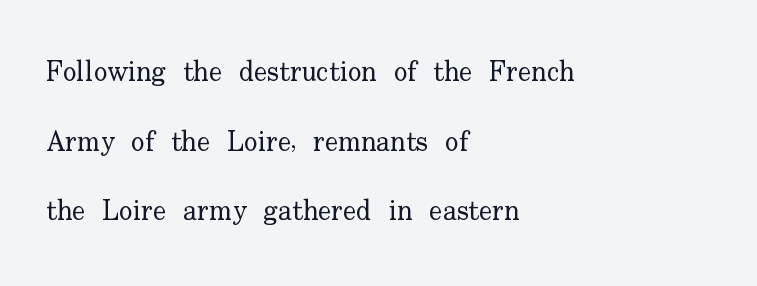
Q: Is the text bold? A: No.
Q: Is the text italic (slanted)? A: No, it is upright.
Q: Is the typeface a serif or a sans-serif typeface? A: Serif.
Q: Is the text underlined? A: No.
Q: How is the paragraph aligned? A: Left-aligned.
Q: Is the spacing between letters normal or unusually wide? A: Normal.
Q: Is the spacing between lines tight, normal or loose? A: Loose.
Q: Width (condensed, normal, or wide)? A: Normal.
Q: Stroke contrast? A: Low.
Q: x-height? A: Small.
Q: Monospaced? A: No.
